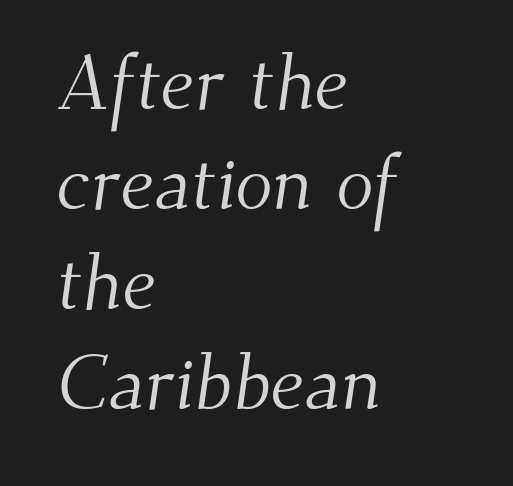
Q: Is the text bold? A: No.
Q: Is the typeface a serif or a sans-serif typeface? A: Serif.
Q: Is the text underlined? A: No.
Q: How is the paragraph aligned? A: Left-aligned.
Q: Is the spacing between letters normal or unusually wide? A: Normal.
Q: Is the spacing between lines tight, normal or loose? A: Normal.
Q: Width (condensed, normal, or wide)? A: Normal.
Q: Stroke contrast? A: Medium.
Q: x-height? A: Small.
Q: Monospaced? A: No.
